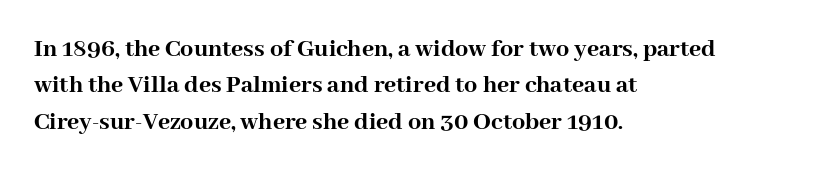
Q: Is the text bold? A: Yes.
Q: Is the text italic (slanted)? A: No, it is upright.
Q: Is the text underlined? A: No.
Q: How is the paragraph aligned? A: Left-aligned.
Q: Is the spacing between letters normal or unusually wide? A: Normal.
Q: Is the spacing between lines tight, normal or loose? A: Normal.
